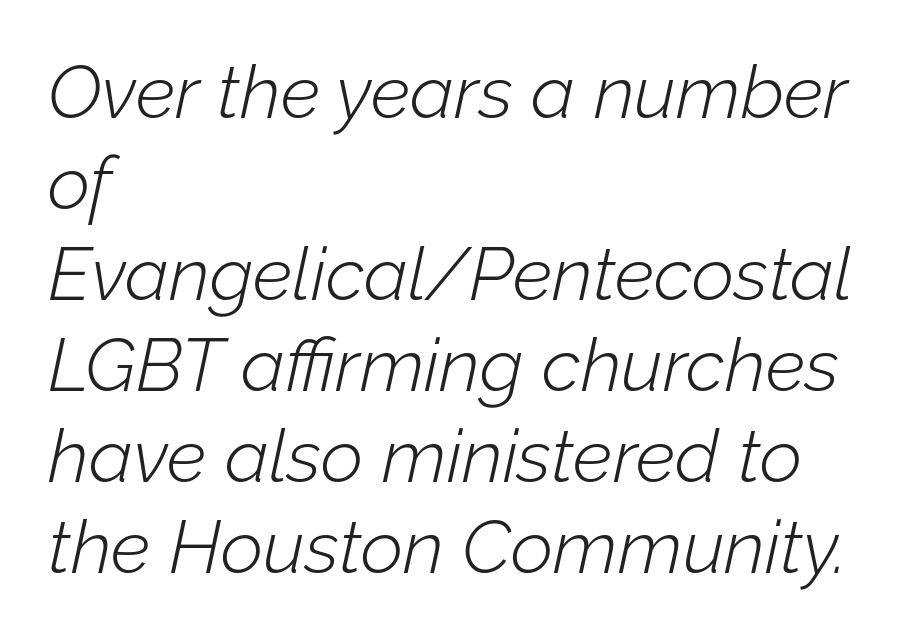
It's the slanting kind of type. The paragraph has a hard left edge and a soft right edge. Unmarked baselines from the first word to the last. The letters look calm and open, with moderate or lighter stems.
